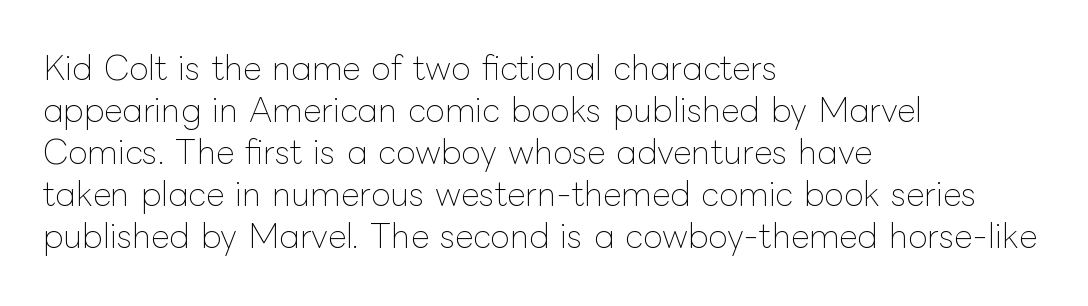
Each new line begins a customary step beneath the previous one. In CSS terms this would be text-align: left. A bare baseline throughout the passage. Do the characters align in a grid? No, the font is proportional. Summary of weight: not heavy and not bold.
